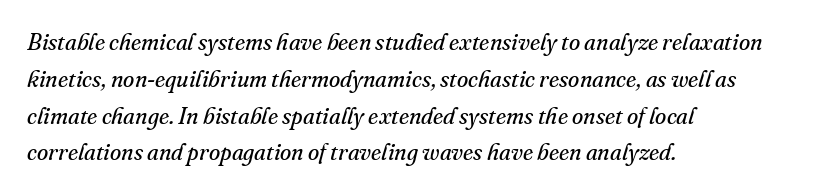
The image shows 23 px text type, italic (leaning right); set left-aligned, normal line spacing (1.6x), normal letter spacing, not underlined.
